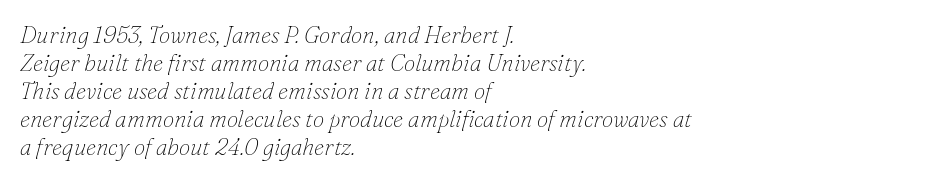
This rendering leaves character spacing at its baseline value. No letter is thick-stroked: the sample isn't bold. All the whitespace from short lines collects on the right. Rule under the text: the space is simply empty. Is the type slanted? Yes — the strokes lean at a clear angle.
